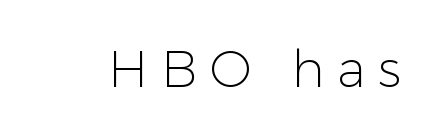
The image shows 51 px light sans-serif type, upright; set unusually wide letter spacing (+0.24 em), not underlined; low stroke contrast and a medium x-height.
